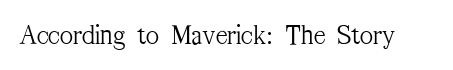
Q: Is the text bold? A: No.
Q: Is the text italic (slanted)? A: No, it is upright.
Q: Is the typeface a serif or a sans-serif typeface? A: Serif.
Q: Is the text underlined? A: No.
Q: Is the spacing between letters normal or unusually wide? A: Normal.
Q: Width (condensed, normal, or wide)? A: Condensed.
Q: Stroke contrast? A: Medium.
Q: x-height? A: Medium.
Q: Monospaced? A: No.
